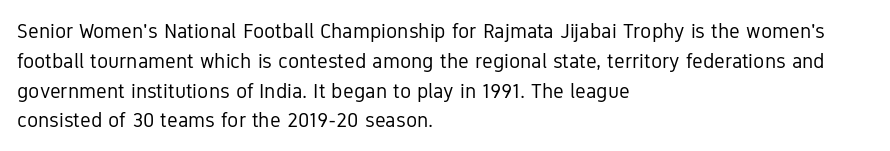
{"italic": "no", "bold": "no", "underline": "no", "align": "left", "line_spacing": "normal", "line_spacing_ratio": 1.42, "letter_spacing": "normal", "letter_spacing_em": 0.0, "glyph_px": 21}
